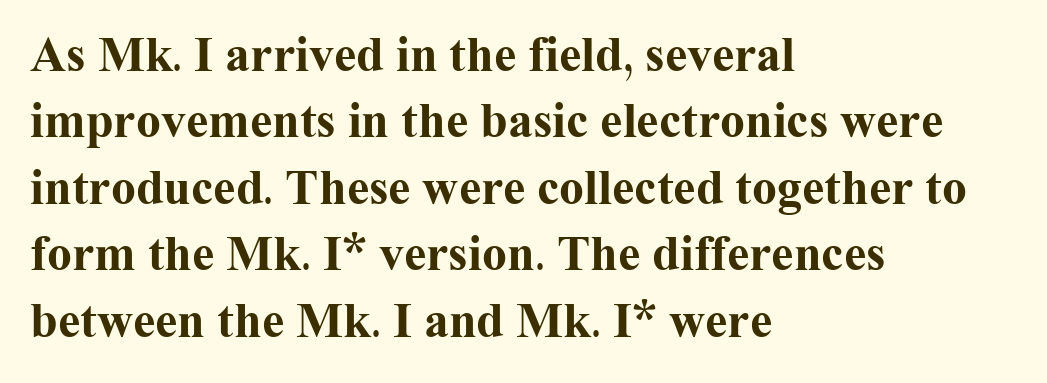
The image shows 50 px bold serif type, upright; set left-aligned, normal line spacing (1.33x), normal letter spacing, not underlined; medium stroke contrast and a medium x-height.
